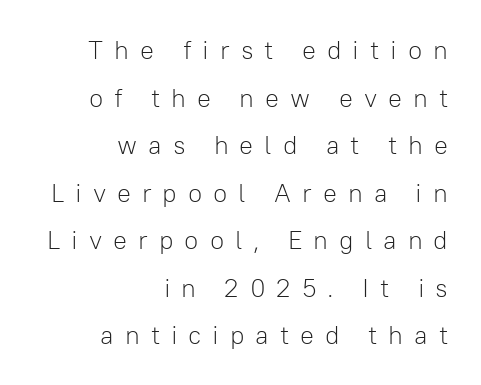
{"italic": "no", "bold": "no", "underline": "no", "align": "right", "line_spacing_ratio": 1.83, "letter_spacing": "wide", "letter_spacing_em": 0.42, "glyph_px": 26}
